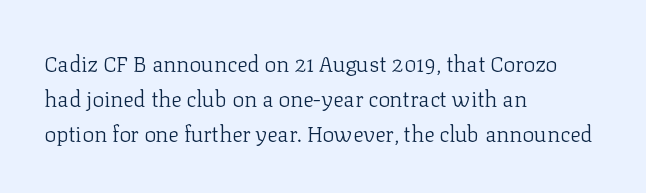
{"italic": "no", "bold": "no", "underline": "no", "align": "left", "line_spacing": "normal", "line_spacing_ratio": 1.59, "letter_spacing": "normal", "letter_spacing_em": 0.0, "glyph_px": 22}
